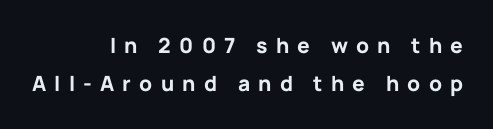
The image shows 21 px bold type, upright; set right-aligned, line spacing 1.83x, unusually wide letter spacing (+0.39 em), not underlined.
